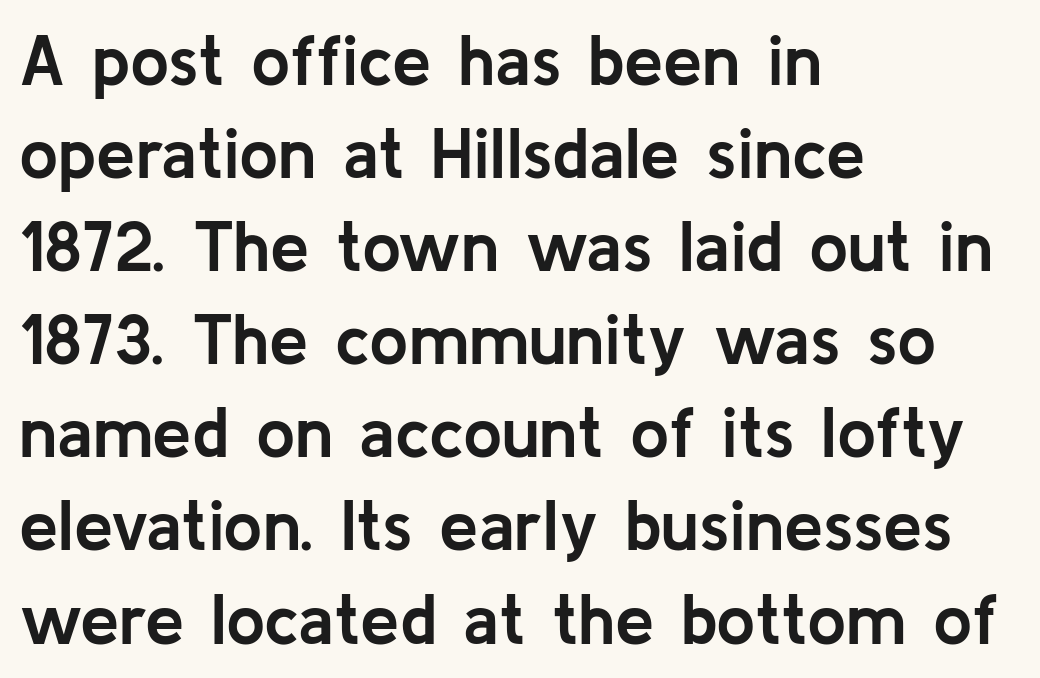
What kind of face is this? One without serifs — a sans. Compared with typical paragraphs, the rows here are spaced about the same. The letters advance in unequal steps, a hallmark of proportional type. Underline: absent. Caption: standard tracking, unaltered.
